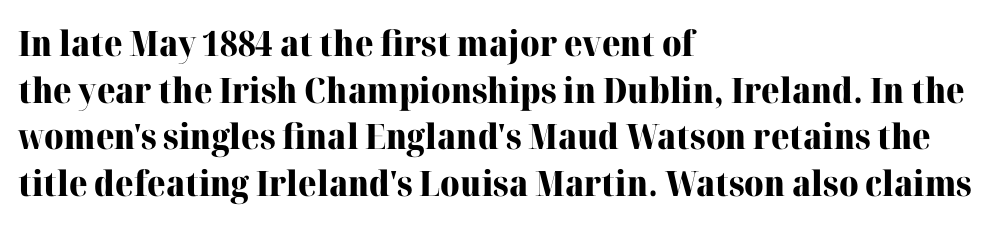
Students, observe: this is what conventionally led text looks like. The typesetter chose a ragged-right arrangement here. Does the weight exceed regular? Yes, all the way to bold. Posture: straight, roman, zero tilt. No word sits above an underline. Honestly, the letter spacing is just normal — you wouldn't notice it.
